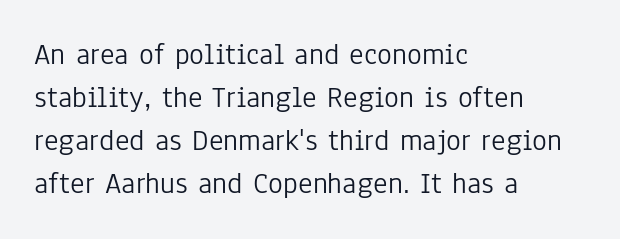
The image shows 31 px light, condensed sans-serif type, upright; set left-aligned, normal line spacing (1.39x), normal letter spacing, not underlined; low stroke contrast and a medium x-height.
